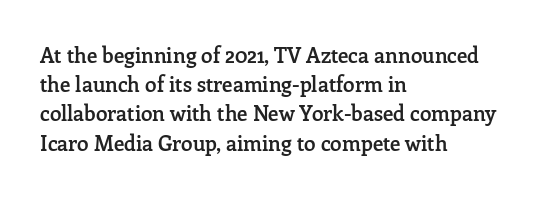
The image shows 21 px text type, upright; set left-aligned, normal line spacing (1.39x), normal letter spacing, not underlined.
